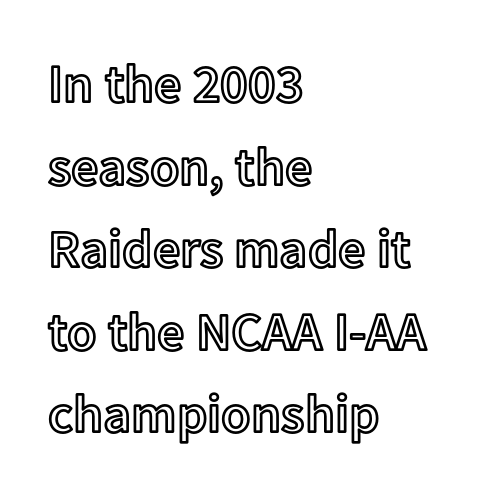
{"italic": "no", "width": "normal", "x_height": "medium", "monospaced": "no", "underline": "no", "align": "left", "line_spacing": "normal", "line_spacing_ratio": 1.53, "letter_spacing": "normal", "letter_spacing_em": 0.0, "glyph_px": 54}
